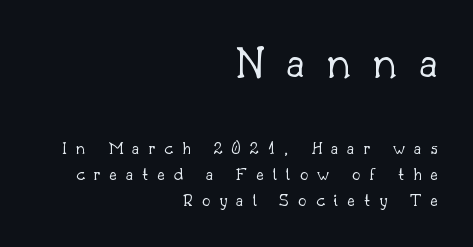
Each letter keeps its own natural width here, so spacing adapts to shape. Italic: no, the glyphs are upright roman. In this sample the first text group is rendered at the bigger scale. Type without underlining. The lines are quadded right.
